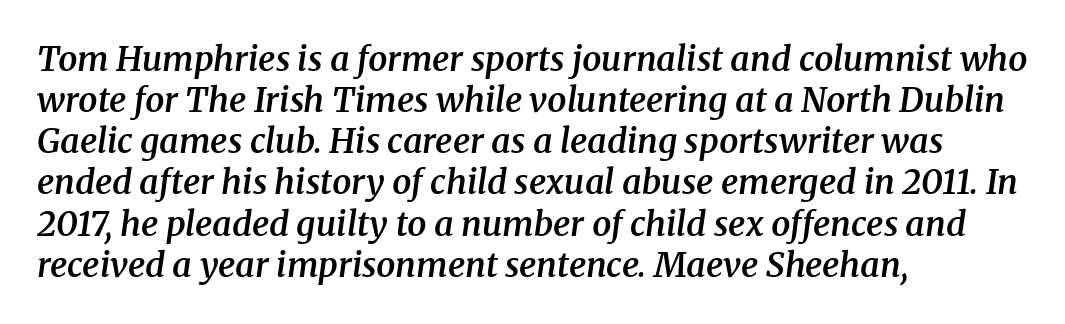
The image shows 34 px semibold serif type, italic (leaning right); set left-aligned, line spacing 1.21x, normal letter spacing, not underlined; medium stroke contrast and a medium x-height.
